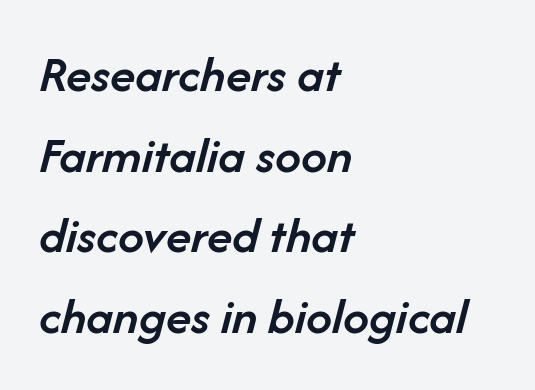
Alignment: flush left. Does extra space separate the letters? No, they use regular spacing. Observe the lean: these are italic letterforms. The letters advance in unequal steps, a hallmark of proportional type. Quick note: interline space is typical.
